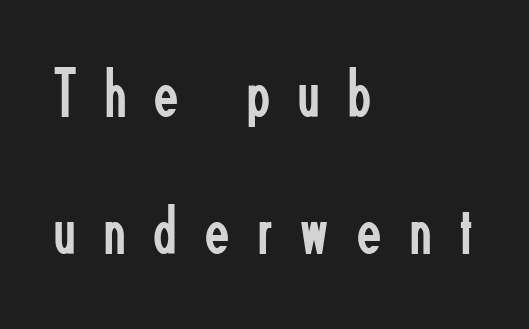
Q: Is the text bold? A: No.
Q: Is the text italic (slanted)? A: No, it is upright.
Q: Is the typeface a serif or a sans-serif typeface? A: Sans-serif.
Q: Is the text underlined? A: No.
Q: How is the paragraph aligned? A: Left-aligned.
Q: Is the spacing between letters normal or unusually wide? A: Unusually wide.
Q: Is the spacing between lines tight, normal or loose? A: Loose.
Q: Width (condensed, normal, or wide)? A: Condensed.
Q: Stroke contrast? A: Low.
Q: x-height? A: Small.
Q: Monospaced? A: No.
